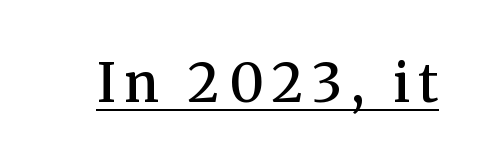
Tall strokes in this sample are plumb rather than angled. In terms of letterform style, serifs are clearly present. This is the in-between weight designers call semibold or demi. Check the space under the baseline: a stroke is drawn there.
